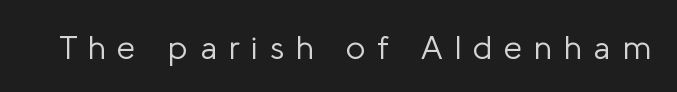
The face used here is rendered with a markedly widened letterfit. The passage shown is not underscored anywhere. Posture: straight, roman, zero tilt. Stroke mass is kept to a normal reading level or below. This sample uses a sans-serif face. Here the designer chose a conventional face with non-uniform glyph widths.
